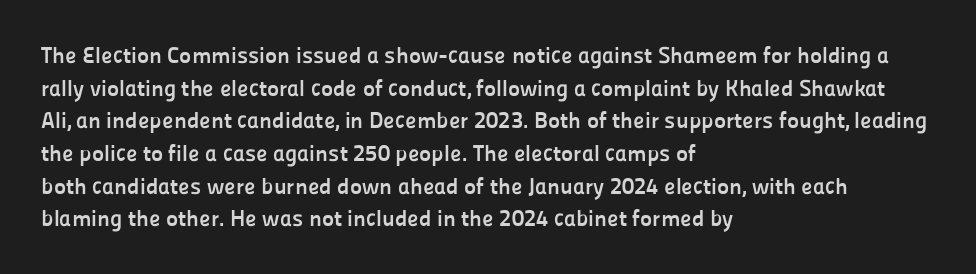
{"italic": "no", "bold": "yes", "underline": "no", "align": "left", "line_spacing": "normal", "line_spacing_ratio": 1.42, "letter_spacing": "normal", "letter_spacing_em": 0.0, "glyph_px": 23}
